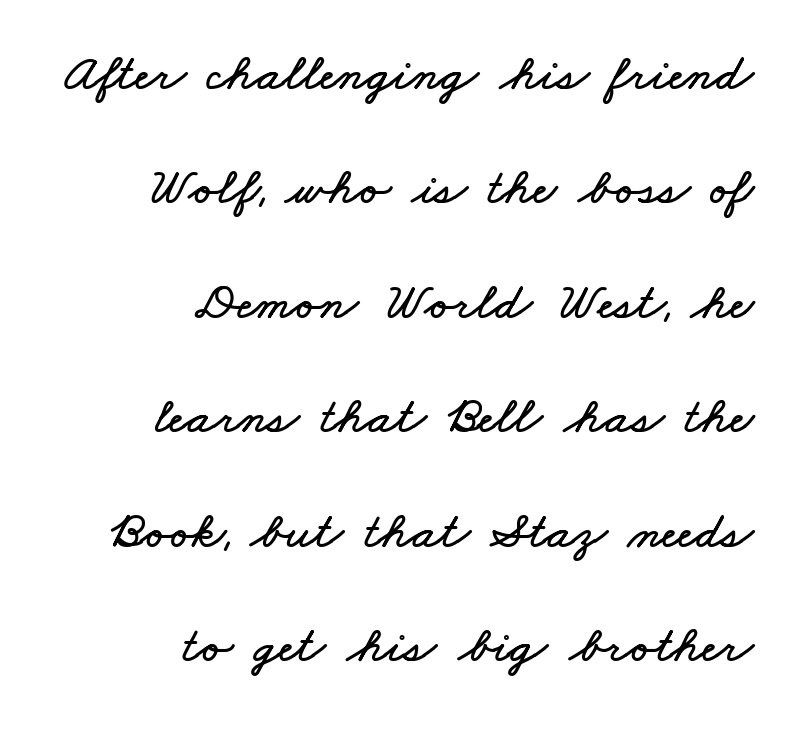
{"width": "wide", "stroke_contrast": "low", "x_height": "small", "monospaced": "no", "underline": "no", "align": "right", "line_spacing": "loose", "line_spacing_ratio": 2.2, "letter_spacing": "normal", "letter_spacing_em": 0.0, "glyph_px": 52}
